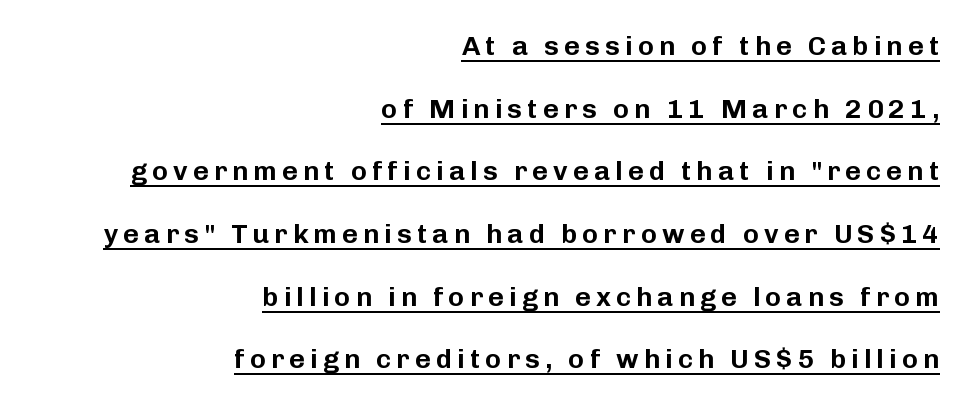
How would I describe the line gaps? Wide and relaxed. The string is rendered with underlining switched on. The lettering stays uniformly vertical, giving the passage a roman look. Does the copy run flush right? Yes — the right margin is perfectly even.
